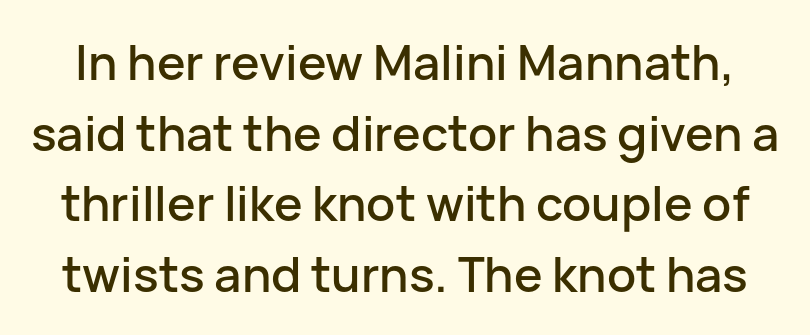
The image shows 48 px sans-serif type, upright; set normal line spacing (1.47x), normal letter spacing, not underlined; low stroke contrast and a medium x-height.
